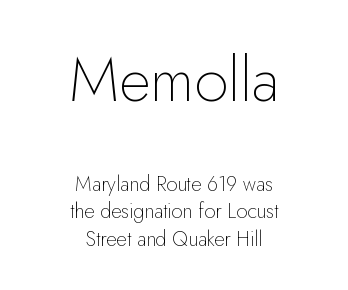
The image shows 61 px thin sans-serif type, upright; set centered, normal line spacing (1.39x), normal letter spacing, not underlined; the first (top) block is 3.05x larger; low stroke contrast and a small x-height.
